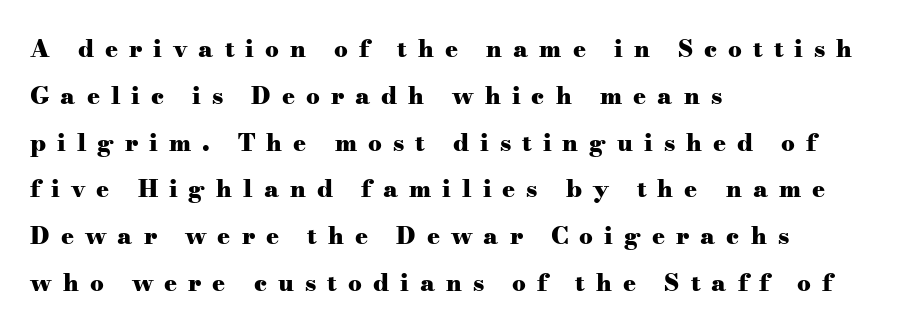
The image shows 24 px bold type, upright; set left-aligned, loose line spacing (1.95x), unusually wide letter spacing (+0.46 em), not underlined.
